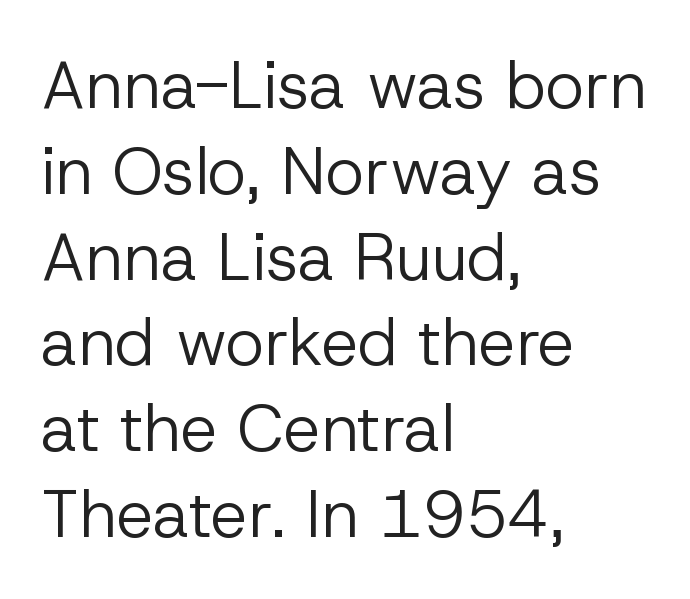
Q: Is the text bold? A: No.
Q: Is the text italic (slanted)? A: No, it is upright.
Q: Is the typeface a serif or a sans-serif typeface? A: Sans-serif.
Q: Is the text underlined? A: No.
Q: How is the paragraph aligned? A: Left-aligned.
Q: Is the spacing between letters normal or unusually wide? A: Normal.
Q: Is the spacing between lines tight, normal or loose? A: Normal.
Q: Width (condensed, normal, or wide)? A: Normal.
Q: Stroke contrast? A: Low.
Q: x-height? A: Medium.
Q: Monospaced? A: No.
